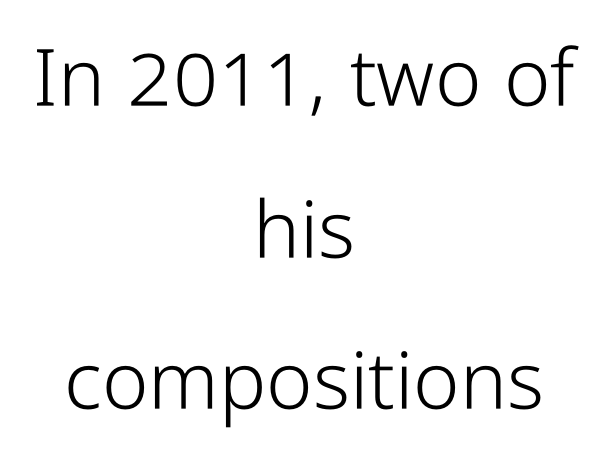
The space between consecutive lines is lavish. The type is set solid horizontally, with unmodified tracking. Weight: regular or lighter. Underline: absent. Letterform terminals end flat and unadorned throughout the passage. These lines were composed using upright roman letters.
